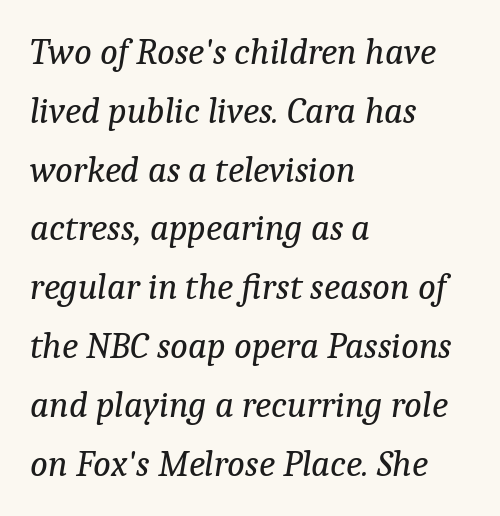
{"serif": "yes", "italic": "yes", "lean": "right", "slant_degrees": 9, "bold": "no", "weight": "regular", "width": "normal", "stroke_contrast": "low", "x_height": "medium", "monospaced": "no", "underline": "no", "align": "left", "line_spacing": "normal", "line_spacing_ratio": 1.59, "letter_spacing": "normal", "letter_spacing_em": 0.0, "glyph_px": 37}
